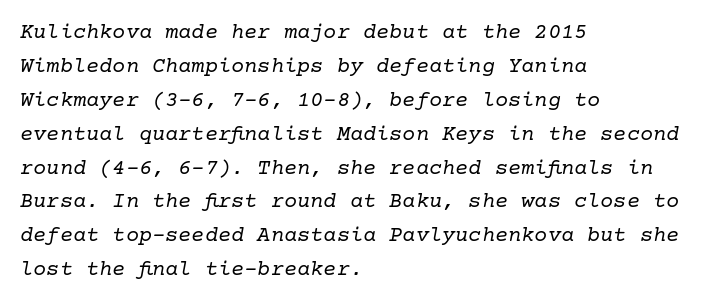
The image shows 22 px text type, italic (leaning right); set left-aligned, normal line spacing (1.54x), normal letter spacing, not underlined.
